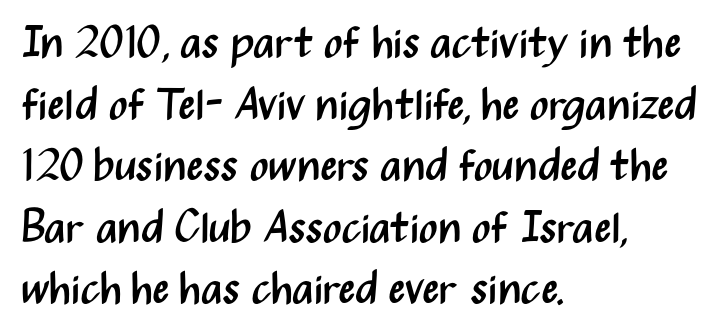
The image shows 44 px regular-weight, condensed sans-serif type, upright; set left-aligned, normal line spacing (1.4x), normal letter spacing, not underlined; medium stroke contrast and a medium x-height.
